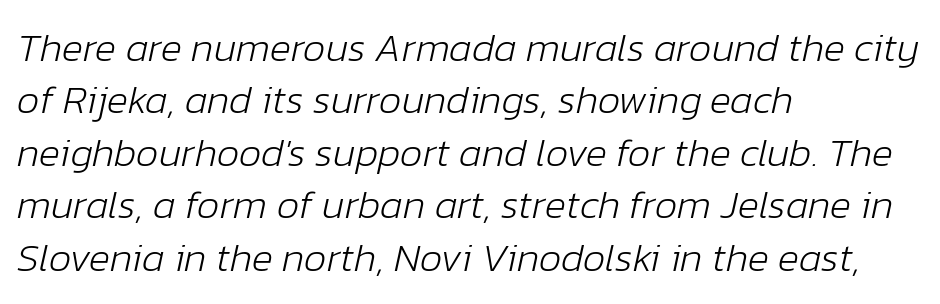
{"italic": "yes", "lean": "right", "slant_degrees": 12, "bold": "no", "weight": "light", "width": "normal", "stroke_contrast": "low", "x_height": "medium", "monospaced": "no", "underline": "no", "align": "left", "line_spacing": "normal", "line_spacing_ratio": 1.31, "letter_spacing": "normal", "letter_spacing_em": 0.0, "glyph_px": 40}
